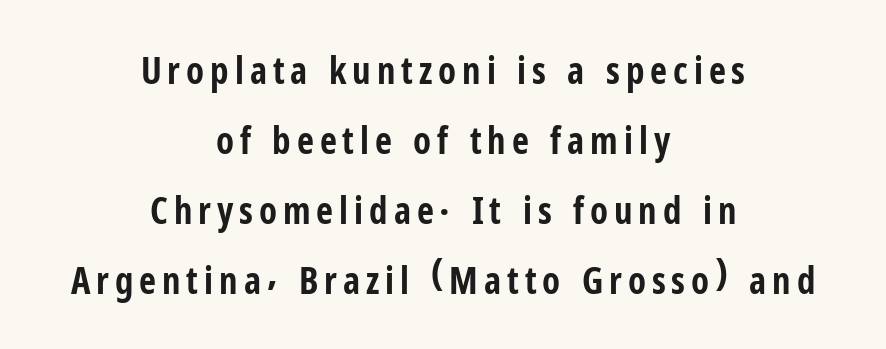
Q: Is the text bold? A: Yes.
Q: Is the text italic (slanted)? A: No, it is upright.
Q: Is the typeface a serif or a sans-serif typeface? A: Sans-serif.
Q: Is the text underlined? A: No.
Q: How is the paragraph aligned? A: Centered.
Q: Width (condensed, normal, or wide)? A: Condensed.
Q: Stroke contrast? A: Low.
Q: x-height? A: Medium.
Q: Monospaced? A: No.
